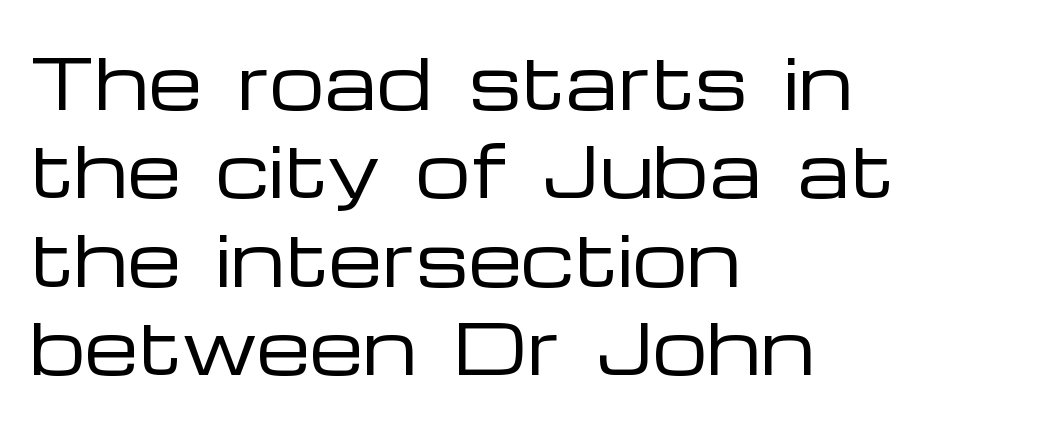
Regarding leading, the lines here are spaced in the standard way. Which margin do the lines hug? The left one — the right edge is uneven. Grotesque or geometric, the face here clearly has no serifs. This reads as an unemphasized weight, regular at the heaviest. Italic? Not at all — the glyphs are vertical. Proportional: the letters do not fall into vertical columns.
